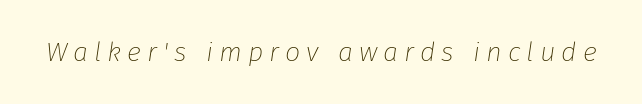
The image shows 27 px text type, italic (leaning right); set unusually wide letter spacing (+0.22 em), not underlined.
